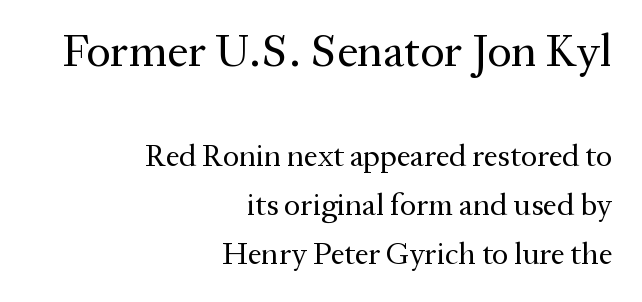
{"serif": "yes", "italic": "no", "bold": "no", "weight": "regular", "width": "normal", "stroke_contrast": "medium", "x_height": "medium", "monospaced": "no", "underline": "no", "align": "right", "line_spacing": "normal", "line_spacing_ratio": 1.58, "letter_spacing": "normal", "letter_spacing_em": 0.0, "larger_block": "first", "size_ratio": 1.52, "glyph_px": 47}
